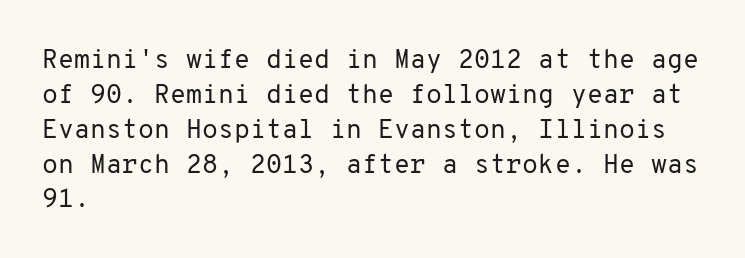
The image shows 26 px text type, upright; set left-aligned, normal line spacing (1.34x), normal letter spacing, not underlined.
